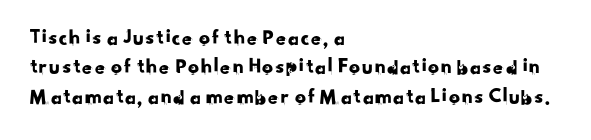
{"underline": "no", "align": "left", "line_spacing": "normal", "line_spacing_ratio": 1.33, "letter_spacing": "normal", "letter_spacing_em": 0.0, "glyph_px": 22}
